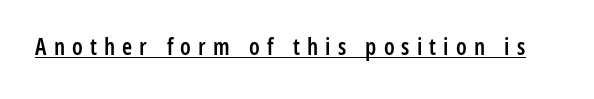
Q: Is the text bold? A: Semi-bold.
Q: Is the text italic (slanted)? A: No, it is upright.
Q: Is the text underlined? A: Yes.
Q: Is the spacing between letters normal or unusually wide? A: Unusually wide.
